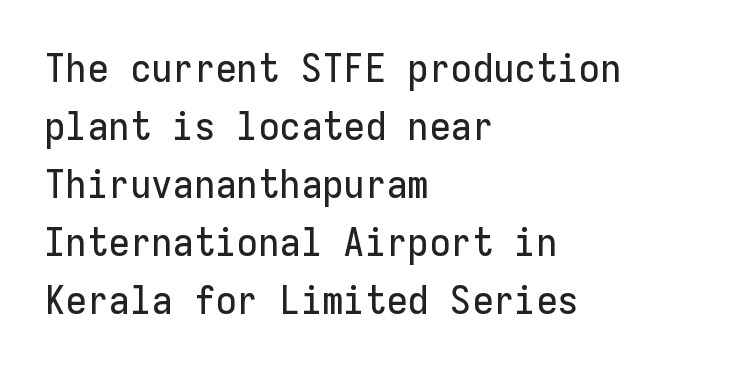
The image shows 39 px sans-serif type, upright, monospaced; set left-aligned, normal line spacing (1.49x), normal letter spacing, not underlined; low stroke contrast and a medium x-height.
